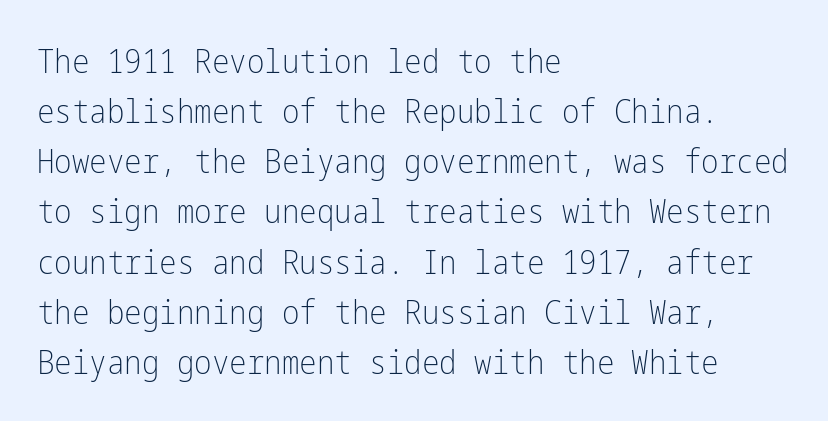
{"serif": "no", "italic": "no", "bold": "no", "weight": "light", "width": "condensed", "stroke_contrast": "low", "x_height": "medium", "underline": "no", "align": "left", "line_spacing": "normal", "line_spacing_ratio": 1.52, "letter_spacing": "normal", "letter_spacing_em": 0.0, "glyph_px": 33}
